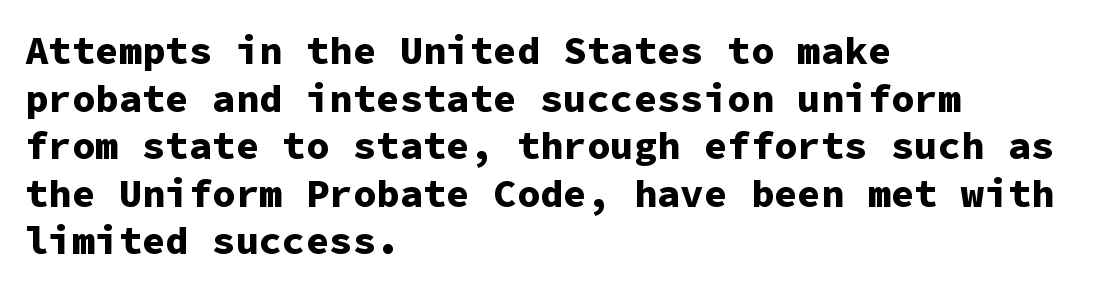
Q: Is the text bold? A: Yes.
Q: Is the text italic (slanted)? A: No, it is upright.
Q: Is the typeface a serif or a sans-serif typeface? A: Sans-serif.
Q: Is the text underlined? A: No.
Q: How is the paragraph aligned? A: Left-aligned.
Q: Is the spacing between letters normal or unusually wide? A: Normal.
Q: Width (condensed, normal, or wide)? A: Normal.
Q: Stroke contrast? A: Low.
Q: x-height? A: Medium.
Q: Monospaced? A: Yes.
